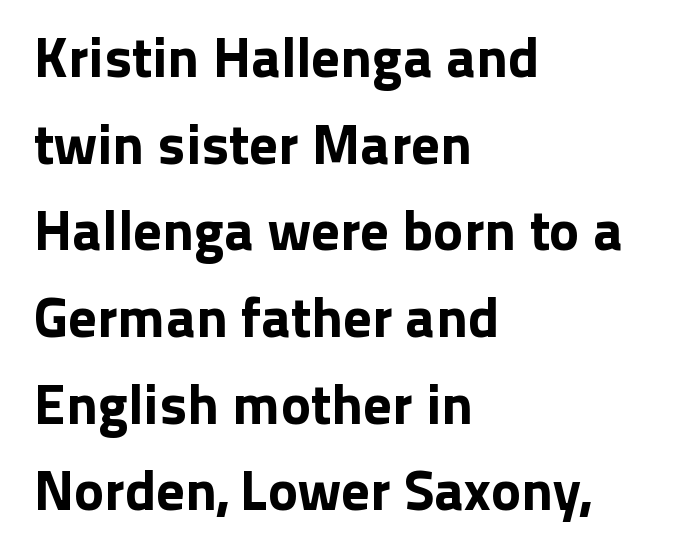
{"serif": "no", "italic": "no", "width": "normal", "stroke_contrast": "low", "x_height": "medium", "monospaced": "no", "underline": "no", "align": "left", "line_spacing": "normal", "line_spacing_ratio": 1.52, "letter_spacing": "normal", "letter_spacing_em": 0.0, "glyph_px": 57}
